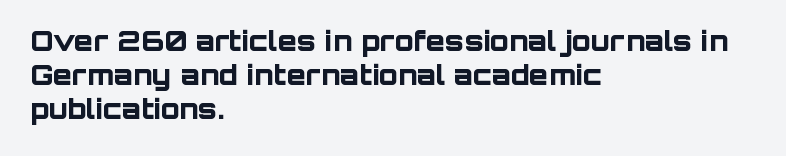
{"serif": "no", "italic": "no", "bold": "yes", "weight": "bold", "width": "normal", "stroke_contrast": "low", "x_height": "large", "monospaced": "no", "underline": "no", "align": "left", "line_spacing_ratio": 1.21, "letter_spacing": "normal", "letter_spacing_em": 0.0, "glyph_px": 28}
